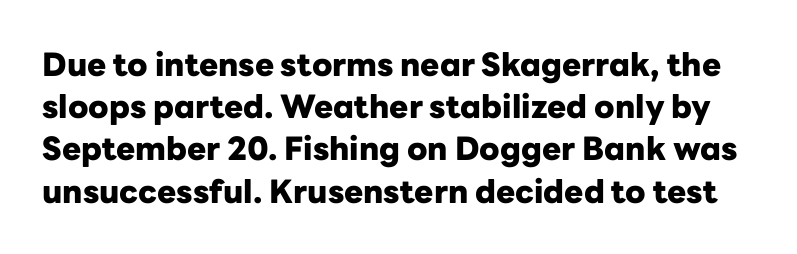
{"serif": "no", "italic": "no", "bold": "yes", "weight": "heavy", "width": "normal", "stroke_contrast": "low", "x_height": "medium", "monospaced": "no", "underline": "no", "line_spacing": "normal", "line_spacing_ratio": 1.32, "letter_spacing": "normal", "letter_spacing_em": 0.0, "glyph_px": 32}
